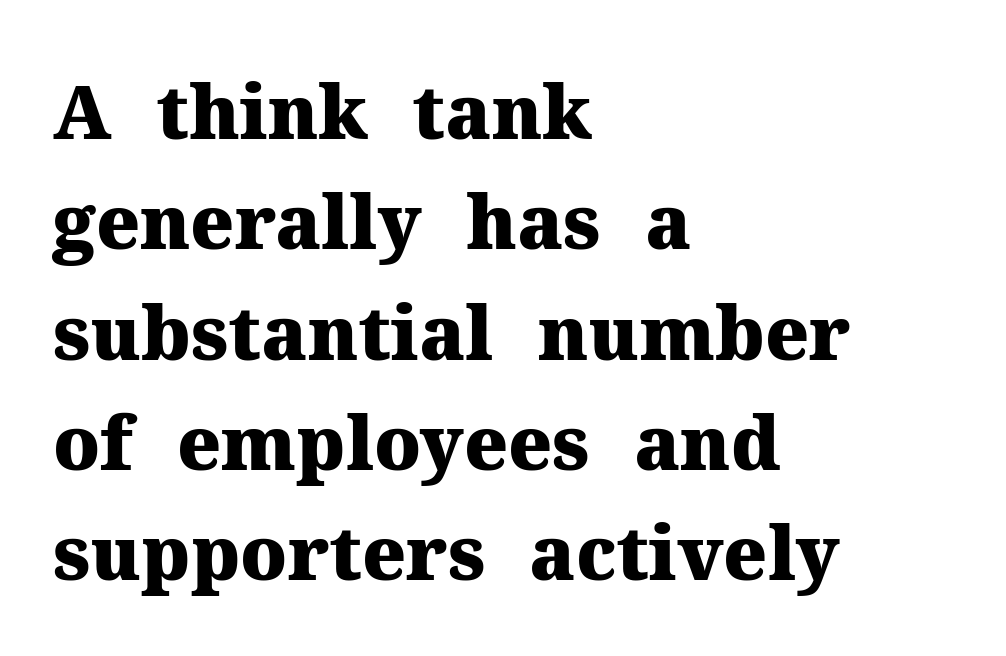
Q: Is the text bold? A: Yes.
Q: Is the text italic (slanted)? A: No, it is upright.
Q: Is the typeface a serif or a sans-serif typeface? A: Serif.
Q: Is the text underlined? A: No.
Q: How is the paragraph aligned? A: Left-aligned.
Q: Is the spacing between letters normal or unusually wide? A: Normal.
Q: Is the spacing between lines tight, normal or loose? A: Normal.
Q: Width (condensed, normal, or wide)? A: Normal.
Q: Stroke contrast? A: Medium.
Q: x-height? A: Medium.
Q: Monospaced? A: No.
